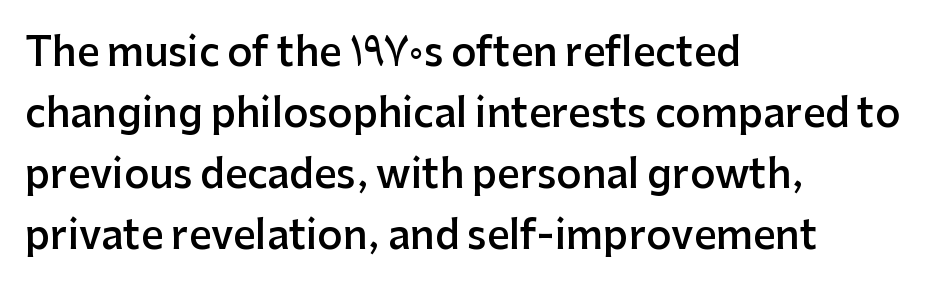
Q: Is the text bold? A: Semi-bold.
Q: Is the text italic (slanted)? A: No, it is upright.
Q: Is the typeface a serif or a sans-serif typeface? A: Sans-serif.
Q: Is the text underlined? A: No.
Q: How is the paragraph aligned? A: Left-aligned.
Q: Is the spacing between letters normal or unusually wide? A: Normal.
Q: Is the spacing between lines tight, normal or loose? A: Normal.
Q: Width (condensed, normal, or wide)? A: Normal.
Q: Stroke contrast? A: Low.
Q: x-height? A: Medium.
Q: Monospaced? A: No.
